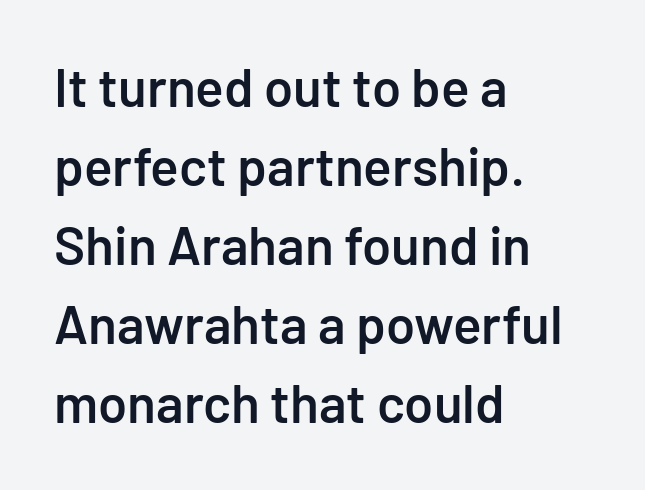
The image shows 53 px semibold sans-serif type, upright; set left-aligned, normal line spacing (1.49x), normal letter spacing, not underlined; low stroke contrast and a medium x-height.
